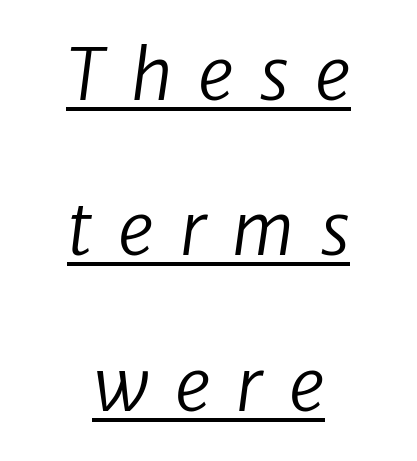
The image shows 71 px regular-weight sans-serif type; set centered, loose line spacing (2.19x), unusually wide letter spacing (+0.36 em), underlined; low stroke contrast and a medium x-height.
